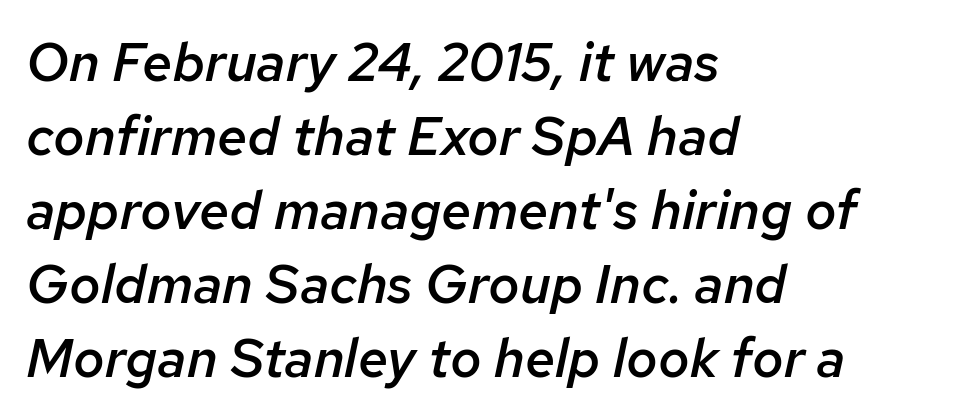
No extra tracking has been applied to these lines. Evenly set lines give the paragraph a standard silhouette. Every character sits at an angle, as italics do. If you drew a ruler down the left edge, every line would touch it. The characters look somewhat weighty, a semibold short of true bold. Only glyphs here, with clear space below each row.
